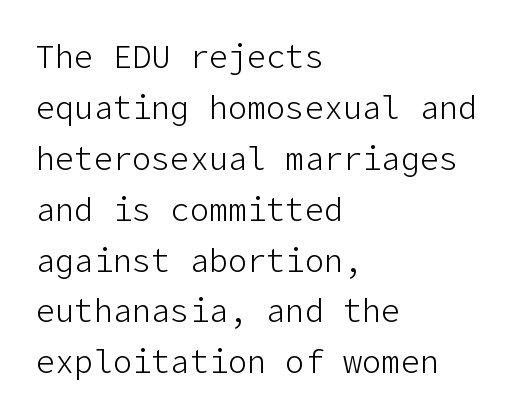
Q: Is the text bold? A: No.
Q: Is the text italic (slanted)? A: No, it is upright.
Q: Is the typeface a serif or a sans-serif typeface? A: Sans-serif.
Q: Is the text underlined? A: No.
Q: How is the paragraph aligned? A: Left-aligned.
Q: Is the spacing between letters normal or unusually wide? A: Normal.
Q: Is the spacing between lines tight, normal or loose? A: Normal.
Q: Width (condensed, normal, or wide)? A: Normal.
Q: Stroke contrast? A: Low.
Q: x-height? A: Medium.
